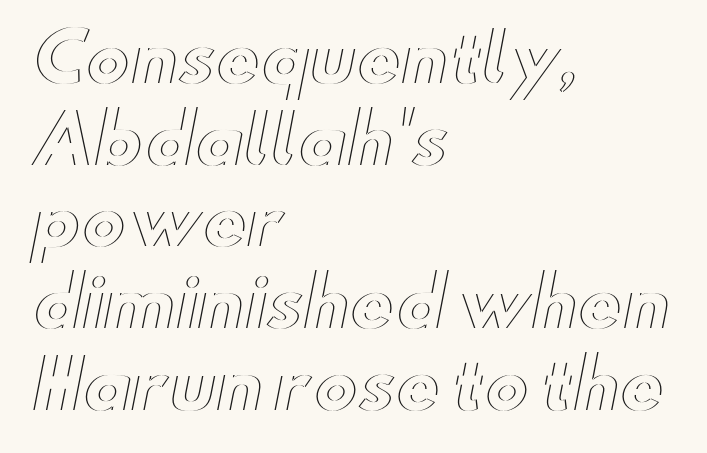
Q: Is the text italic (slanted)? A: Yes.
Q: Is the text underlined? A: No.
Q: How is the paragraph aligned? A: Left-aligned.
Q: Is the spacing between letters normal or unusually wide? A: Normal.
Q: Width (condensed, normal, or wide)? A: Wide.
Q: x-height? A: Small.
Q: Monospaced? A: No.
